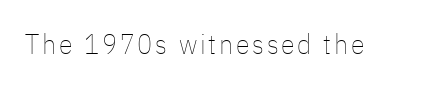
Q: Is the text bold? A: No.
Q: Is the text italic (slanted)? A: No, it is upright.
Q: Is the text underlined? A: No.
Q: Width (condensed, normal, or wide)? A: Condensed.
Q: Stroke contrast? A: Low.
Q: x-height? A: Medium.
Q: Monospaced? A: No.
